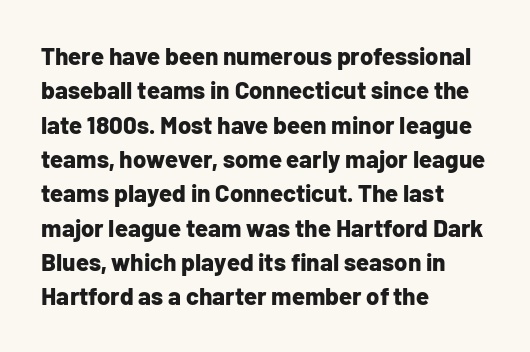
The passage shown is emphatically bold. The space directly below the letters is spotless. Italic? Not at all — the glyphs are vertical. The block of text has a typical density, with ordinary space between rows.
